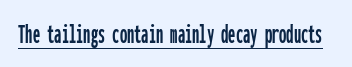
The image shows 29 px condensed sans-serif type, upright, monospaced; set normal letter spacing, underlined; low stroke contrast and a medium x-height.
